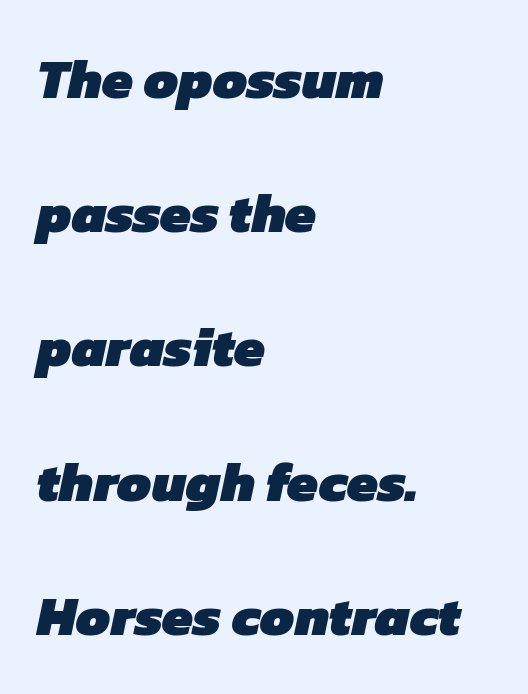
The image shows 55 px heavy sans-serif type; set left-aligned, loose line spacing (2.44x), normal letter spacing, not underlined; low stroke contrast and a medium x-height.
